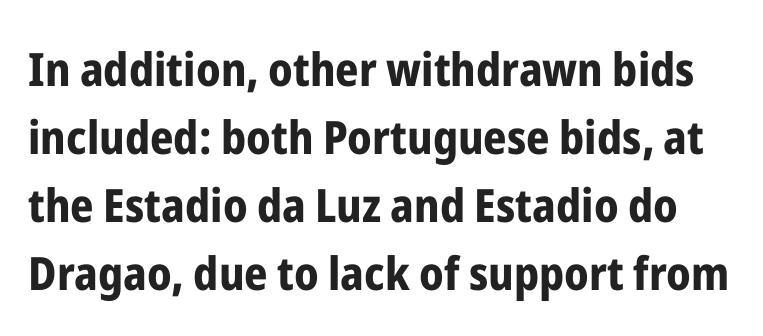
{"serif": "no", "italic": "no", "bold": "yes", "weight": "bold", "width": "condensed", "stroke_contrast": "low", "x_height": "medium", "monospaced": "no", "underline": "no", "line_spacing": "normal", "line_spacing_ratio": 1.48, "letter_spacing": "normal", "letter_spacing_em": 0.0, "glyph_px": 46}
